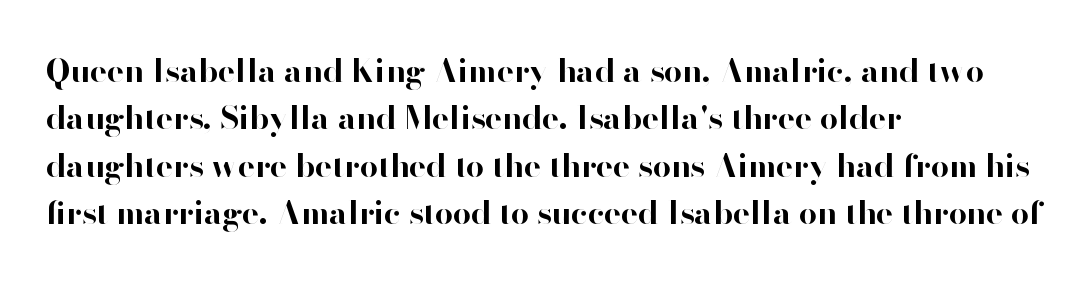
Has an underline been added? It has not. Tracking here is standard; glyphs follow each other at the usual distance. Leading: standard. Alignment: flush left.
